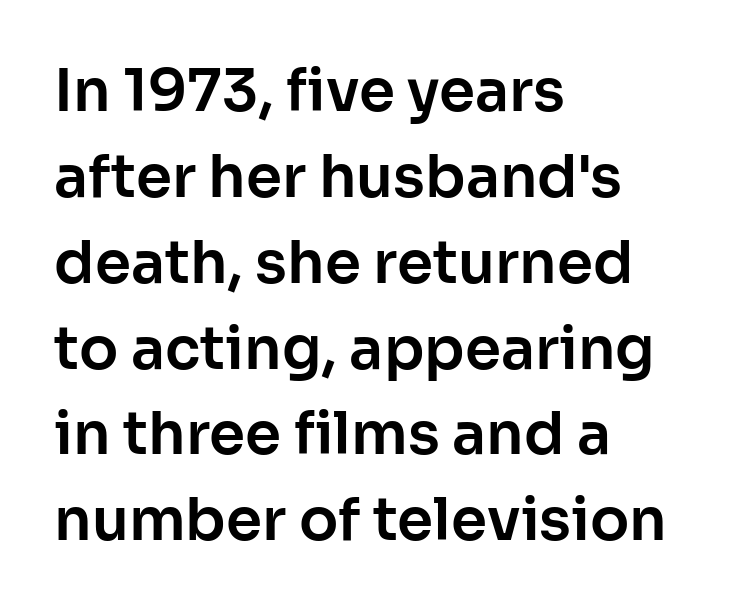
Q: Is the text italic (slanted)? A: No, it is upright.
Q: Is the typeface a serif or a sans-serif typeface? A: Sans-serif.
Q: Is the text underlined? A: No.
Q: How is the paragraph aligned? A: Left-aligned.
Q: Is the spacing between letters normal or unusually wide? A: Normal.
Q: Is the spacing between lines tight, normal or loose? A: Normal.
Q: Width (condensed, normal, or wide)? A: Normal.
Q: Stroke contrast? A: Low.
Q: x-height? A: Medium.
Q: Monospaced? A: No.
